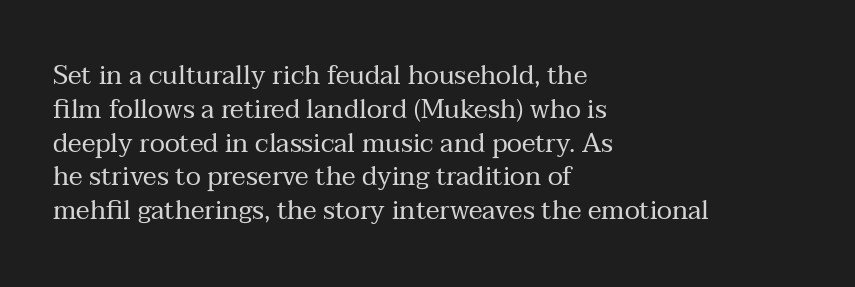
The image shows 26 px text type, upright; set left-aligned, normal line spacing (1.3x), normal letter spacing, not underlined.
